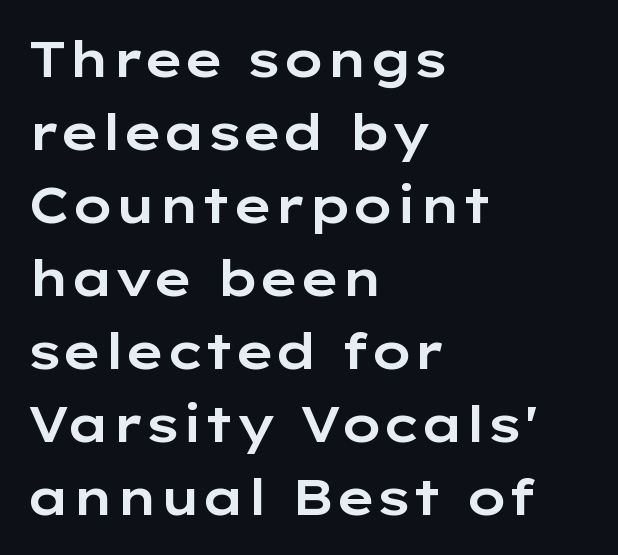
Q: Is the text italic (slanted)? A: No, it is upright.
Q: Is the typeface a serif or a sans-serif typeface? A: Sans-serif.
Q: Is the text underlined? A: No.
Q: How is the paragraph aligned? A: Left-aligned.
Q: Is the spacing between letters normal or unusually wide? A: Normal.
Q: Is the spacing between lines tight, normal or loose? A: Normal.
Q: Width (condensed, normal, or wide)? A: Wide.
Q: Stroke contrast? A: Low.
Q: x-height? A: Medium.
Q: Monospaced? A: No.
